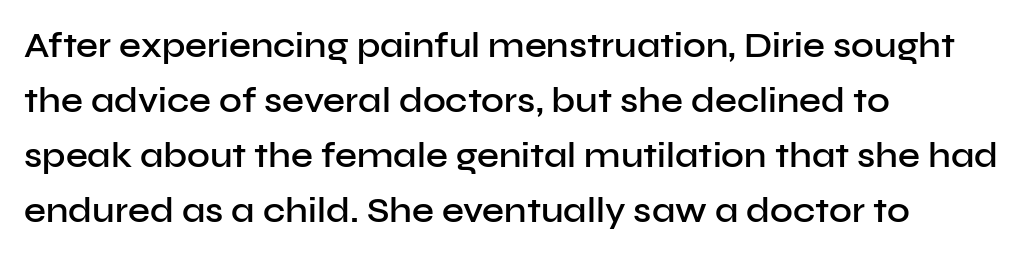
Q: Is the text bold? A: Semi-bold.
Q: Is the text italic (slanted)? A: No, it is upright.
Q: Is the typeface a serif or a sans-serif typeface? A: Sans-serif.
Q: Is the text underlined? A: No.
Q: How is the paragraph aligned? A: Left-aligned.
Q: Is the spacing between letters normal or unusually wide? A: Normal.
Q: Is the spacing between lines tight, normal or loose? A: Normal.
Q: Width (condensed, normal, or wide)? A: Normal.
Q: Stroke contrast? A: Low.
Q: x-height? A: Medium.
Q: Monospaced? A: No.
